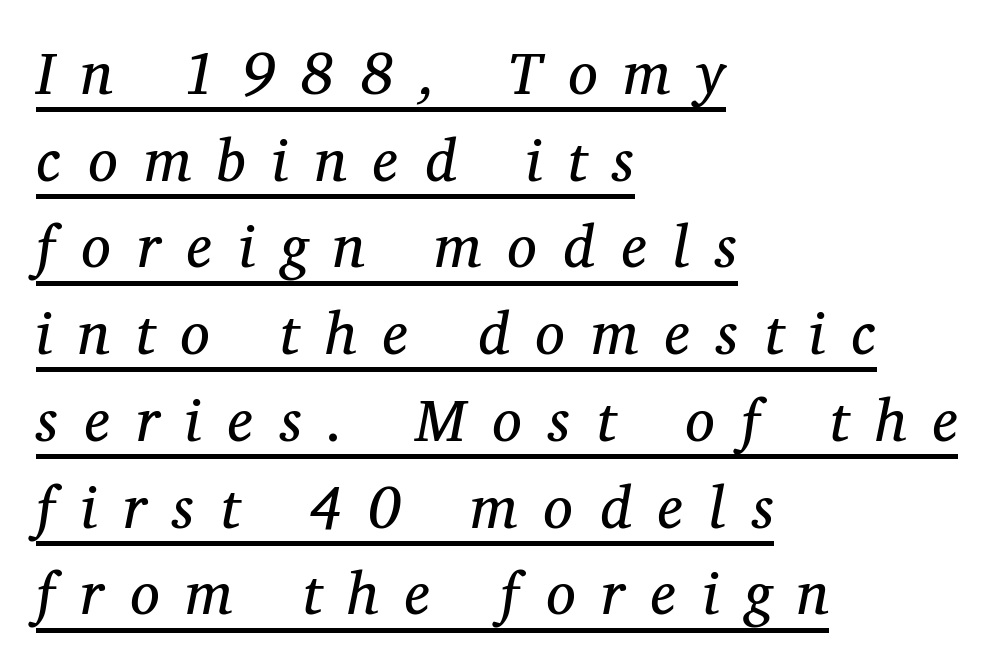
The image shows 59 px regular-weight serif type, italic (leaning right); set left-aligned, normal line spacing (1.47x), unusually wide letter spacing (+0.45 em), underlined; medium stroke contrast and a medium x-height.
